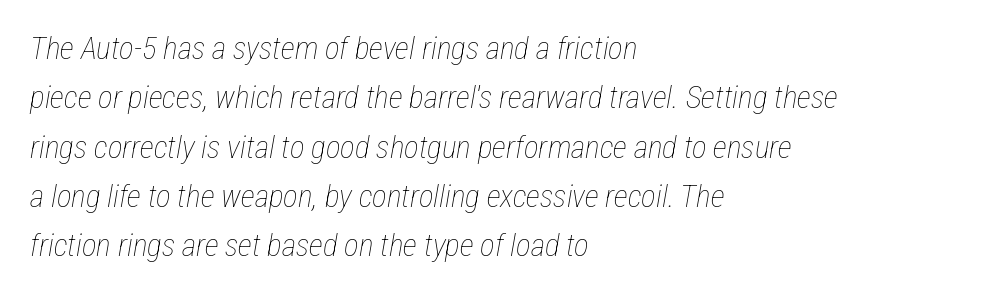
Q: Is the text bold? A: No.
Q: Is the text italic (slanted)? A: Yes, it leans right by about 12 degrees.
Q: Is the text underlined? A: No.
Q: How is the paragraph aligned? A: Left-aligned.
Q: Is the spacing between letters normal or unusually wide? A: Normal.
Q: Is the spacing between lines tight, normal or loose? A: Normal.
Q: Width (condensed, normal, or wide)? A: Condensed.
Q: Stroke contrast? A: Low.
Q: x-height? A: Medium.
Q: Monospaced? A: No.
